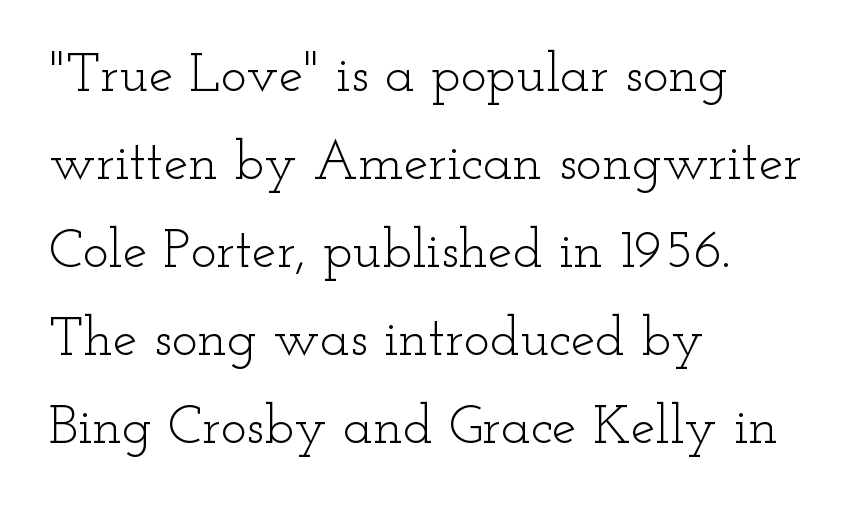
The image shows 55 px light, wide serif type, upright; set left-aligned, normal line spacing (1.6x), normal letter spacing, not underlined; low stroke contrast and a small x-height.
